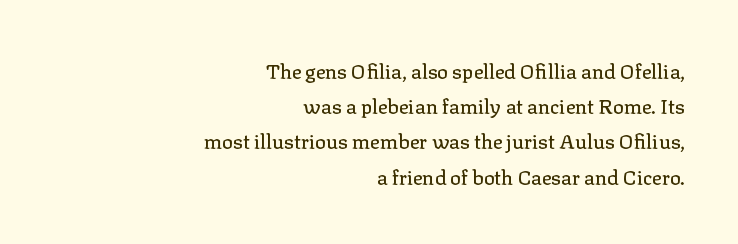
Italic: no, the glyphs are upright roman. Bare-footed words on every line. In CSS terms this would be text-align: right. How are the letters spaced? Ordinarily, with no added tracking.
